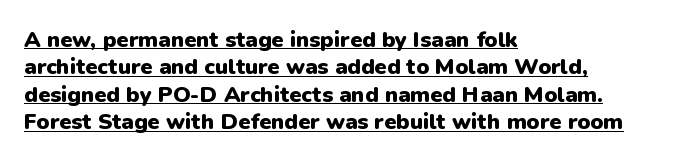
The image shows 22 px bold type, upright; set left-aligned, normal line spacing (1.25x), normal letter spacing, underlined.
